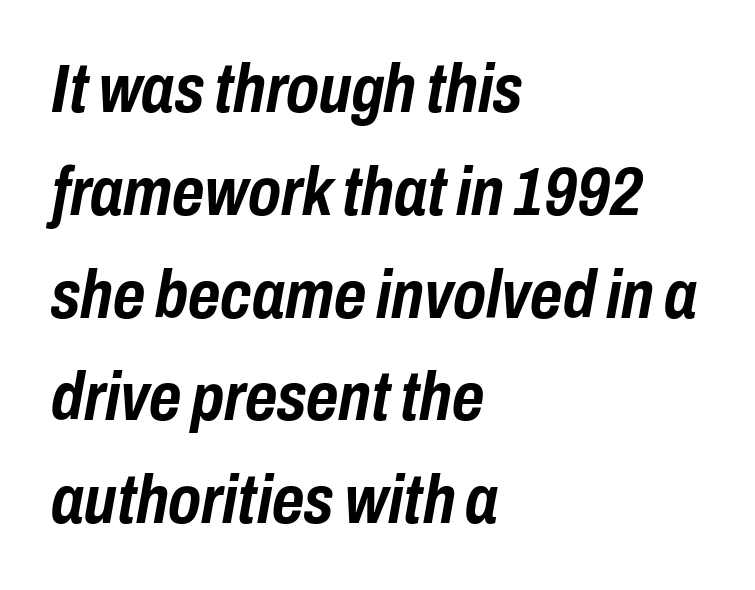
The image shows 69 px semibold, condensed type, italic (leaning right); set left-aligned, normal line spacing (1.49x), normal letter spacing, not underlined; low stroke contrast and a medium x-height.
